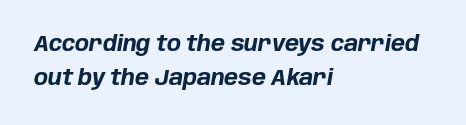
Q: Is the text bold? A: Yes.
Q: Is the text italic (slanted)? A: Yes, it leans right by about 10 degrees.
Q: Is the text underlined? A: No.
Q: How is the paragraph aligned? A: Left-aligned.
Q: Is the spacing between letters normal or unusually wide? A: Normal.
Q: Is the spacing between lines tight, normal or loose? A: Normal.
